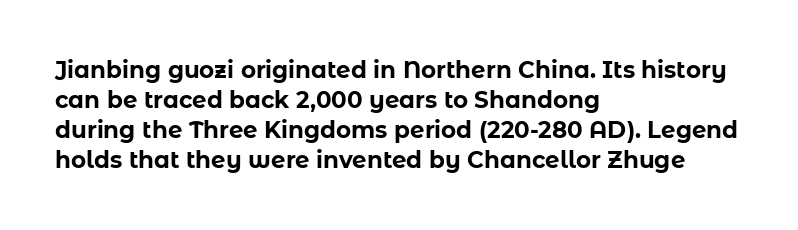
Q: Is the text bold? A: Yes.
Q: Is the text italic (slanted)? A: No, it is upright.
Q: Is the text underlined? A: No.
Q: How is the paragraph aligned? A: Left-aligned.
Q: Is the spacing between letters normal or unusually wide? A: Normal.
Q: Is the spacing between lines tight, normal or loose? A: Normal.
